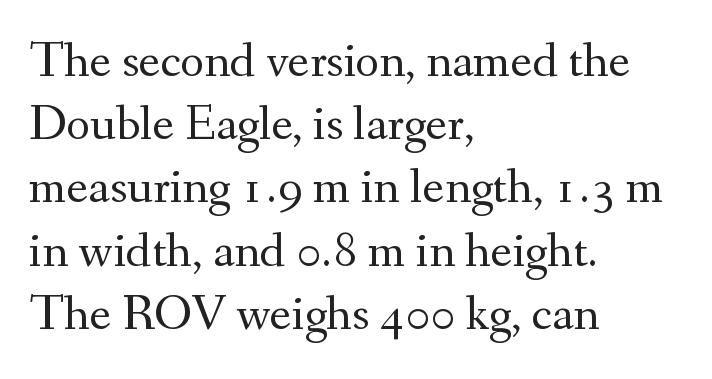
Q: Is the text bold? A: No.
Q: Is the text italic (slanted)? A: No, it is upright.
Q: Is the typeface a serif or a sans-serif typeface? A: Serif.
Q: Is the text underlined? A: No.
Q: How is the paragraph aligned? A: Left-aligned.
Q: Is the spacing between letters normal or unusually wide? A: Normal.
Q: Width (condensed, normal, or wide)? A: Normal.
Q: Stroke contrast? A: Medium.
Q: x-height? A: Small.
Q: Monospaced? A: No.
